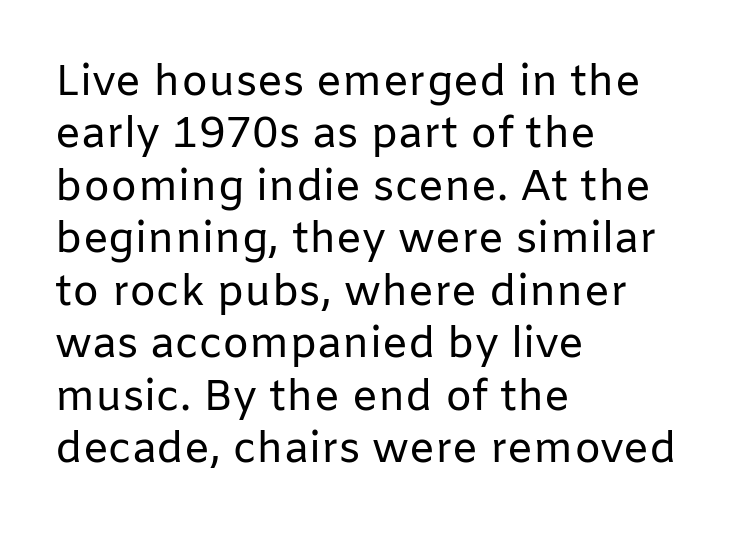
The image shows 43 px regular-weight sans-serif type, upright; set left-aligned, line spacing 1.22x, normal letter spacing, not underlined; low stroke contrast and a medium x-height.
